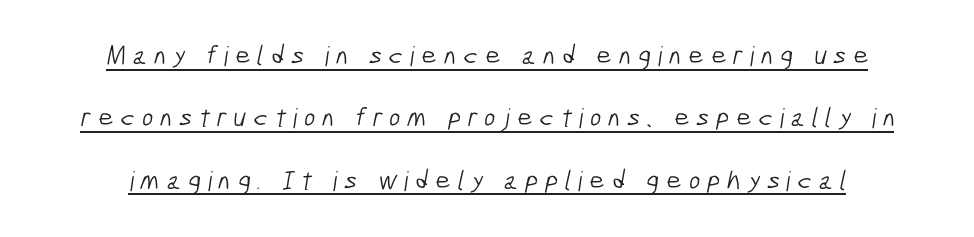
This reads as an unemphasized weight, regular at the heaviest. One glance says open: line gaps are wider than usual. Someone cranked the tracking dial way up on this one. The sample's only ornament is a line tracing under the words.
